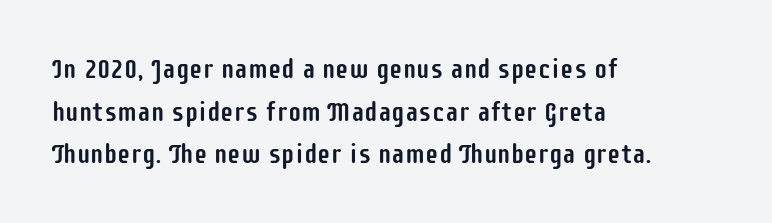
The words here are not underlined. Upright lettering throughout. This rendering leaves character spacing at its baseline value. These lines stack with their left ends in a neat column. Vertical spacing — default.
